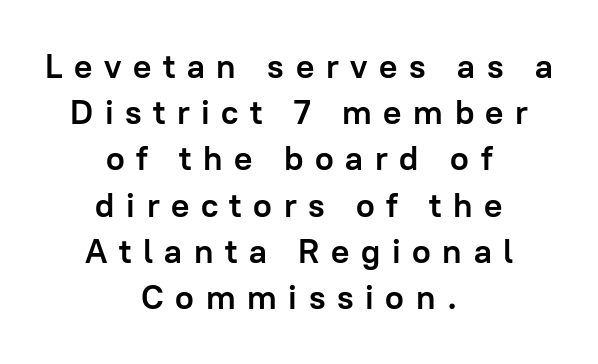
The image shows 34 px semibold sans-serif type, upright; set centered, normal line spacing (1.36x), unusually wide letter spacing (+0.34 em), not underlined; low stroke contrast and a medium x-height.
